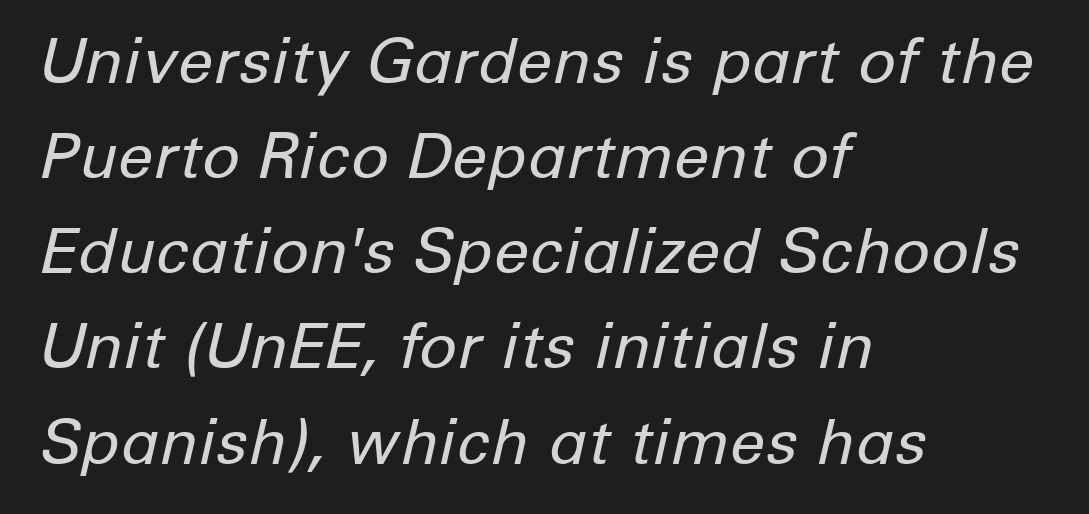
Q: Is the text bold? A: No.
Q: Is the text italic (slanted)? A: Yes, it leans right by about 12 degrees.
Q: Is the text underlined? A: No.
Q: How is the paragraph aligned? A: Left-aligned.
Q: Is the spacing between letters normal or unusually wide? A: Normal.
Q: Is the spacing between lines tight, normal or loose? A: Normal.
Q: Width (condensed, normal, or wide)? A: Normal.
Q: Stroke contrast? A: Low.
Q: x-height? A: Medium.
Q: Monospaced? A: No.
